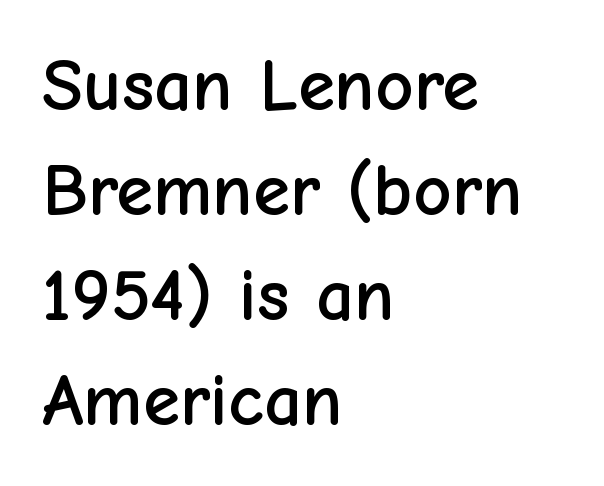
Q: Is the text italic (slanted)? A: No, it is upright.
Q: Is the typeface a serif or a sans-serif typeface? A: Sans-serif.
Q: Is the text underlined? A: No.
Q: How is the paragraph aligned? A: Left-aligned.
Q: Is the spacing between letters normal or unusually wide? A: Normal.
Q: Is the spacing between lines tight, normal or loose? A: Normal.
Q: Width (condensed, normal, or wide)? A: Normal.
Q: Stroke contrast? A: Low.
Q: x-height? A: Medium.
Q: Monospaced? A: No.
